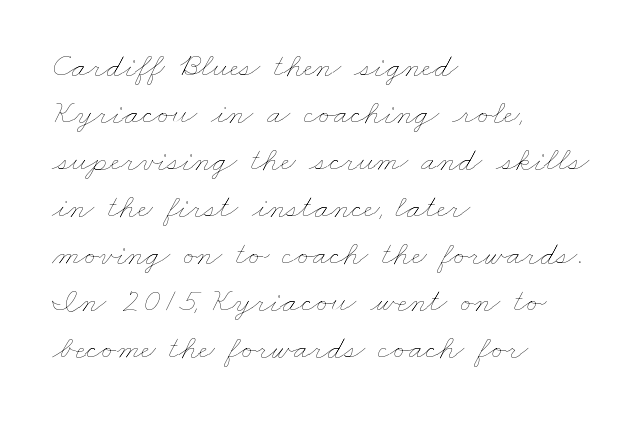
Q: Is the text bold? A: No.
Q: Is the text underlined? A: No.
Q: How is the paragraph aligned? A: Left-aligned.
Q: Is the spacing between letters normal or unusually wide? A: Normal.
Q: Is the spacing between lines tight, normal or loose? A: Normal.
Q: Width (condensed, normal, or wide)? A: Wide.
Q: Stroke contrast? A: Low.
Q: x-height? A: Small.
Q: Monospaced? A: No.
